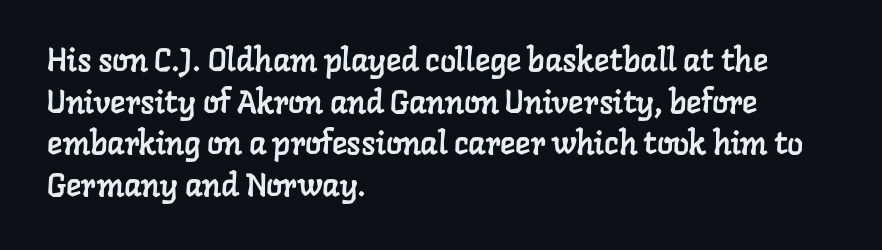
Small tapered or slab feet sit at the stroke ends, so this counts as serif. The rendering uses natural spacing where letterforms have individual widths. Any mark beneath the type? The region is blank. Students, note that the glyphs here touch the page at normal intervals. The block of text has a typical density, with ordinary space between rows. The setting favours the left margin, as ordinary paragraphs usually do.
